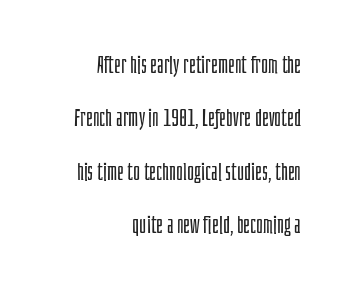
Bold? No — there's no thickening of the strokes. Regarding leading, the lines here are spaced well apart. Characters follow at the spacing the type designer built in. The type sits square on the baseline with zero lean.
